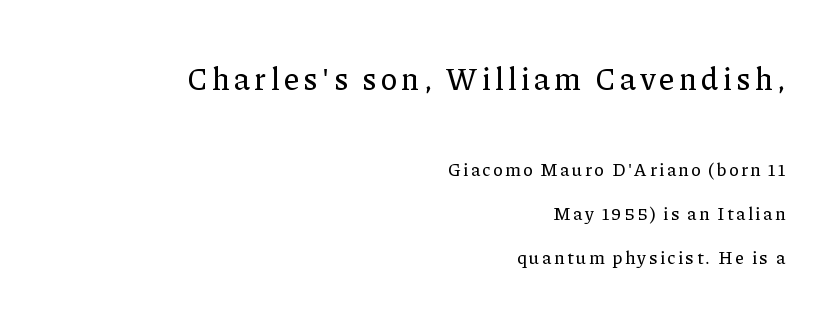
{"serif": "yes", "italic": "no", "width": "normal", "stroke_contrast": "low", "x_height": "medium", "monospaced": "no", "underline": "no", "align": "right", "line_spacing": "loose", "line_spacing_ratio": 2.45, "larger_block": "first", "size_ratio": 1.72, "glyph_px": 31}
